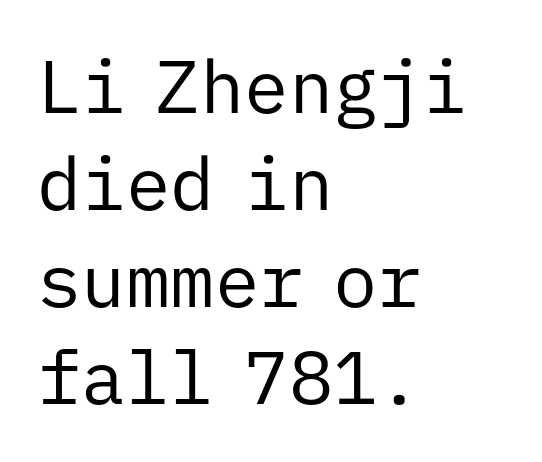
Q: Is the text bold? A: No.
Q: Is the text italic (slanted)? A: No, it is upright.
Q: Is the typeface a serif or a sans-serif typeface? A: Sans-serif.
Q: Is the text underlined? A: No.
Q: How is the paragraph aligned? A: Left-aligned.
Q: Is the spacing between letters normal or unusually wide? A: Normal.
Q: Is the spacing between lines tight, normal or loose? A: Normal.
Q: Width (condensed, normal, or wide)? A: Normal.
Q: Stroke contrast? A: Low.
Q: x-height? A: Medium.
Q: Monospaced? A: Yes.
